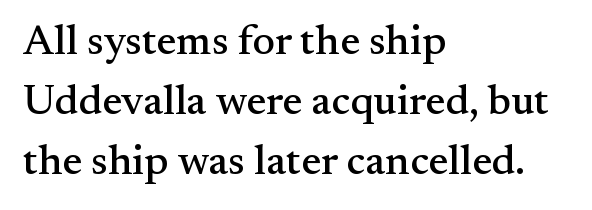
Q: Is the text italic (slanted)? A: No, it is upright.
Q: Is the typeface a serif or a sans-serif typeface? A: Serif.
Q: Is the text underlined? A: No.
Q: How is the paragraph aligned? A: Left-aligned.
Q: Is the spacing between letters normal or unusually wide? A: Normal.
Q: Is the spacing between lines tight, normal or loose? A: Normal.
Q: Width (condensed, normal, or wide)? A: Normal.
Q: Stroke contrast? A: Medium.
Q: x-height? A: Small.
Q: Monospaced? A: No.
